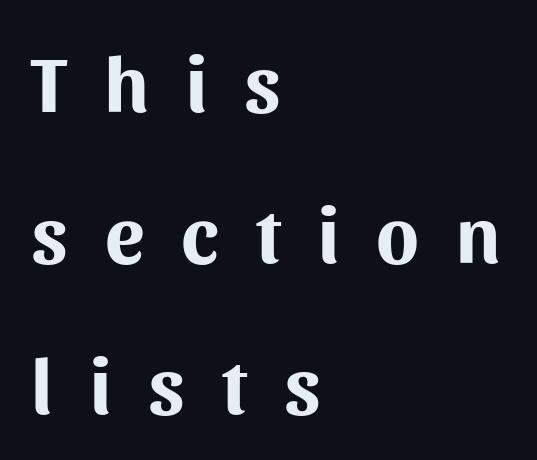
{"serif": "no", "italic": "no", "bold": "yes", "weight": "bold", "width": "normal", "stroke_contrast": "medium", "x_height": "medium", "monospaced": "no", "underline": "no", "align": "left", "line_spacing": "loose", "line_spacing_ratio": 1.91, "letter_spacing": "wide", "letter_spacing_em": 0.47, "glyph_px": 79}
